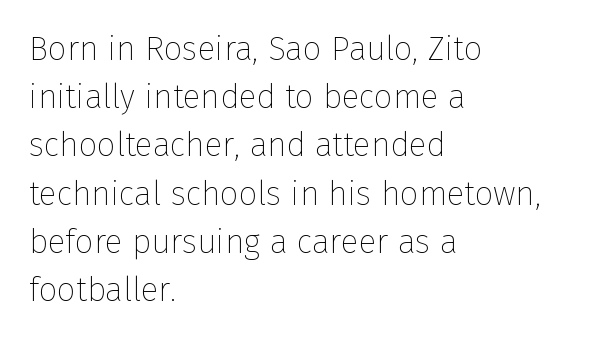
{"serif": "no", "italic": "no", "bold": "no", "weight": "thin", "width": "normal", "stroke_contrast": "low", "x_height": "medium", "monospaced": "no", "underline": "no", "align": "left", "line_spacing": "normal", "line_spacing_ratio": 1.46, "letter_spacing": "normal", "letter_spacing_em": 0.0, "glyph_px": 33}
